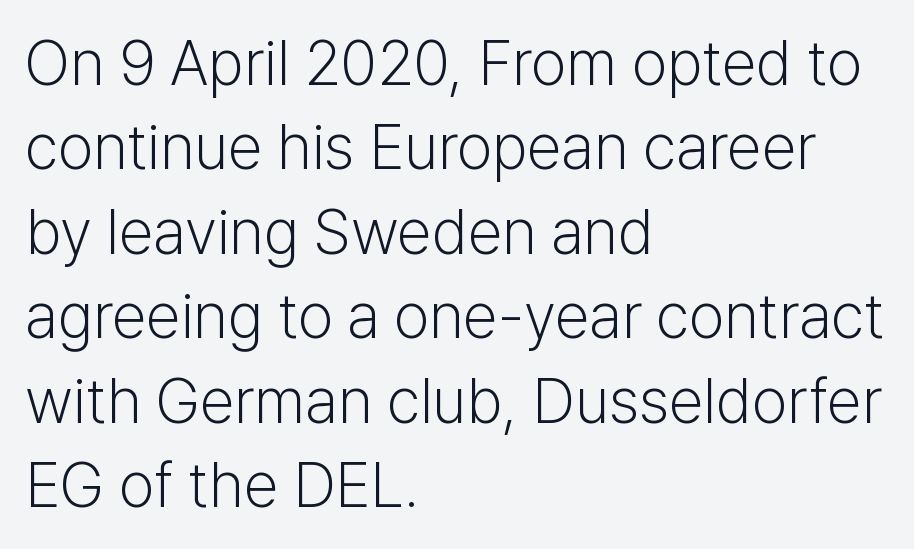
{"serif": "no", "italic": "no", "bold": "no", "weight": "light", "width": "normal", "stroke_contrast": "low", "x_height": "medium", "monospaced": "no", "underline": "no", "align": "left", "line_spacing": "normal", "line_spacing_ratio": 1.34, "letter_spacing": "normal", "letter_spacing_em": 0.0, "glyph_px": 63}
